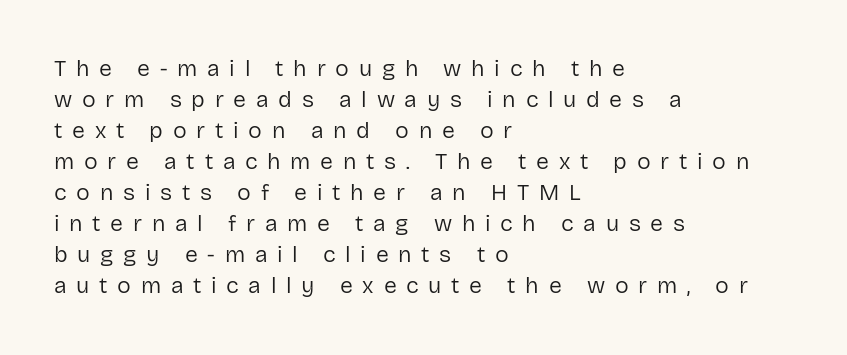
{"italic": "no", "bold": "no", "underline": "no", "align": "left", "line_spacing": "normal", "line_spacing_ratio": 1.35, "letter_spacing": "wide", "letter_spacing_em": 0.42, "glyph_px": 23}
